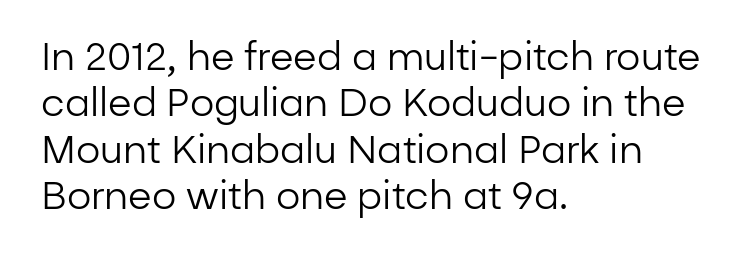
The image shows 38 px regular-weight sans-serif type, upright; set left-aligned, line spacing 1.22x, normal letter spacing, not underlined; low stroke contrast and a medium x-height.
